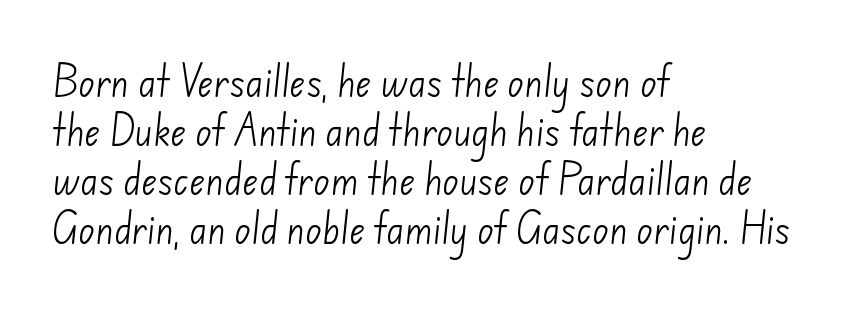
The image shows 34 px light sans-serif type; set left-aligned, normal line spacing (1.44x), normal letter spacing, not underlined; low stroke contrast and a small x-height.
